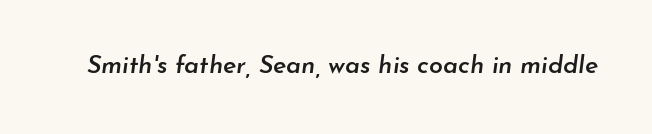
The image shows 25 px text type, italic (leaning right); set normal letter spacing, not underlined.
